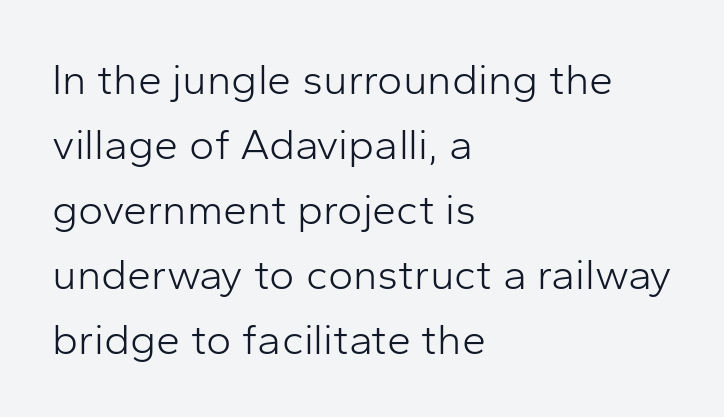
The image shows 43 px light sans-serif type, upright; set left-aligned, normal line spacing (1.51x), normal letter spacing, not underlined; low stroke contrast and a medium x-height.
